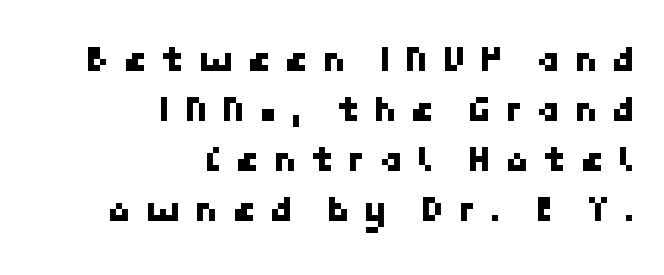
{"serif": "no", "width": "normal", "stroke_contrast": "low", "x_height": "medium", "underline": "no", "align": "right", "line_spacing": "normal", "line_spacing_ratio": 1.32, "letter_spacing": "wide", "letter_spacing_em": 0.36, "glyph_px": 38}
